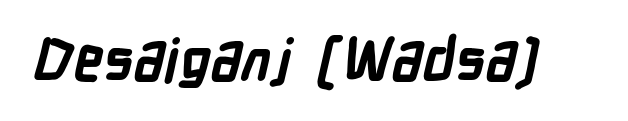
The image shows 58 px bold, condensed sans-serif type; set normal letter spacing, not underlined; low stroke contrast and a medium x-height.
